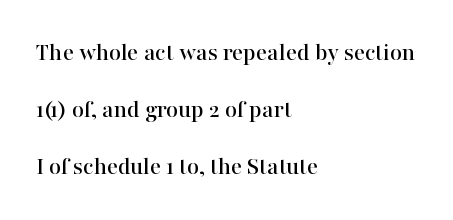
Q: Is the text italic (slanted)? A: No, it is upright.
Q: Is the text underlined? A: No.
Q: How is the paragraph aligned? A: Left-aligned.
Q: Is the spacing between letters normal or unusually wide? A: Normal.
Q: Is the spacing between lines tight, normal or loose? A: Loose.
